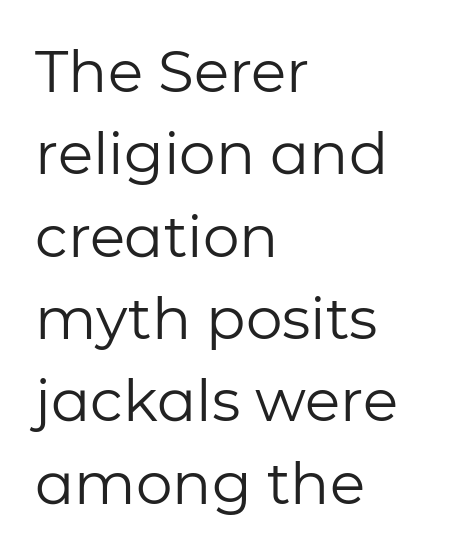
Horizontal alignment here is leftward, the default for most running prose. Rows of type keep a routine distance in the vertical direction. Varying glyph widths throughout — classic text-font behaviour. Anything drawn beneath the words? Only blank space. The rendering shows plain stroke endings on the letterforms — a sans-serif design.
